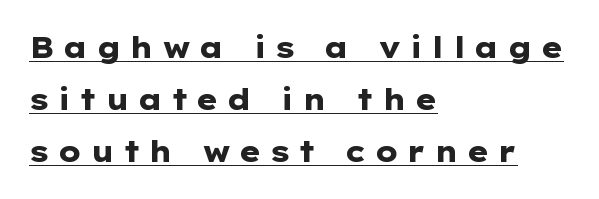
The image shows 29 px heavy, wide sans-serif type, upright; set left-aligned, line spacing 1.79x, unusually wide letter spacing (+0.27 em), underlined; low stroke contrast and a medium x-height.
